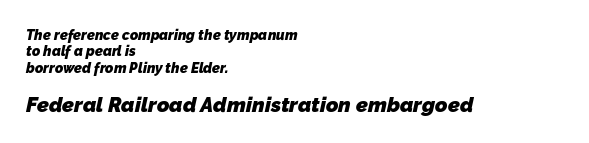
{"bold": "yes", "underline": "no", "align": "left", "line_spacing_ratio": 1.17, "letter_spacing": "normal", "letter_spacing_em": 0.0, "larger_block": "second", "size_ratio": 1.5, "glyph_px": 21}
